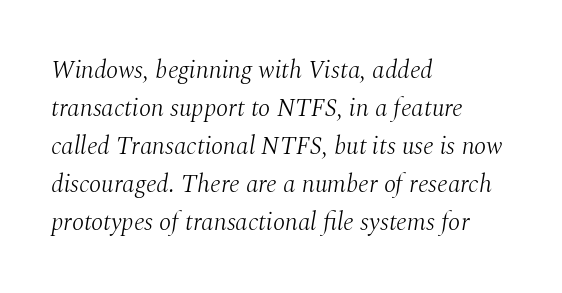
The cut favours lightness, reaching ordinary text weight at its darkest. Notice how the stems are inclined rather than vertical — that's the hallmark of italics. Does the copy run flush right? No — it runs flush left. This rendering leaves character spacing at its baseline value. Glance below the letters and you will spot only blank space.
